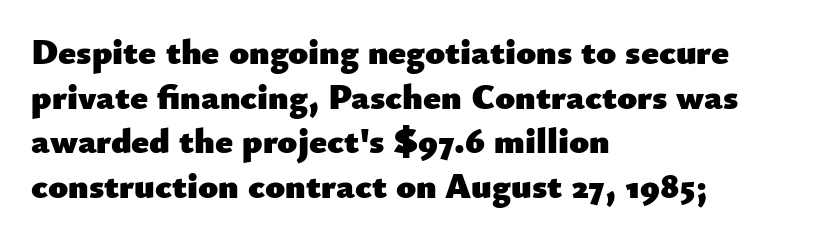
{"serif": "no", "italic": "no", "bold": "yes", "weight": "heavy", "width": "normal", "stroke_contrast": "low", "x_height": "small", "monospaced": "no", "underline": "no", "align": "left", "line_spacing_ratio": 1.24, "letter_spacing": "normal", "letter_spacing_em": 0.0, "glyph_px": 36}
